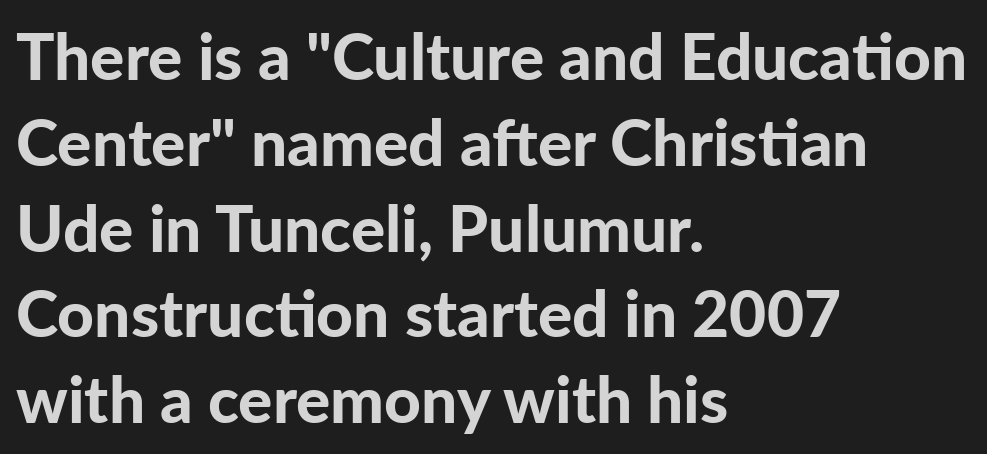
Rendered with straight, roman letterforms. The passage shown is typed in a proportional face where columns would drift. Every row of glyphs begins at an identical x-position on the left. The block of text has a typical density, with ordinary space between rows.
